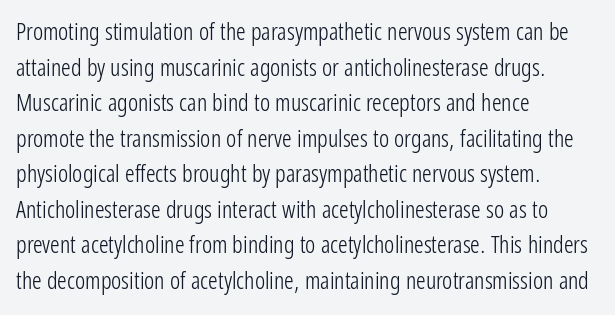
No italicization has been applied; the sample stays upright. Each line starts at the same left margin while the right side varies. Weight: regular or lighter. Compared with typical paragraphs, the rows here are spaced about the same. No extra tracking has been applied to these lines. Any mark beneath the type? The region is blank.
